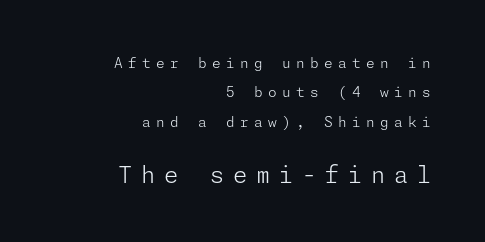
Here the second block reads like a headline and the first like body copy. This sample is right-justified, so line beginnings fall wherever the words allow. This is roman type, the default non-slanted kind. Is the letter spacing exaggerated? Yes — the characters are pushed far apart. Summary of weight: not heavy and not bold. The passage shown stacks its lines with a broad gap.
